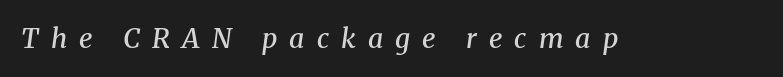
The image shows 27 px text type, italic (leaning right); set unusually wide letter spacing (+0.45 em), not underlined.
